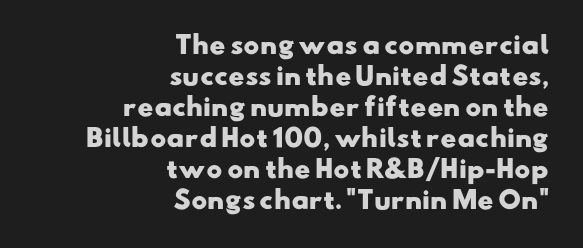
Q: Is the text bold? A: Yes.
Q: Is the text underlined? A: No.
Q: How is the paragraph aligned? A: Right-aligned.
Q: Is the spacing between letters normal or unusually wide? A: Normal.
Q: Is the spacing between lines tight, normal or loose? A: Normal.
